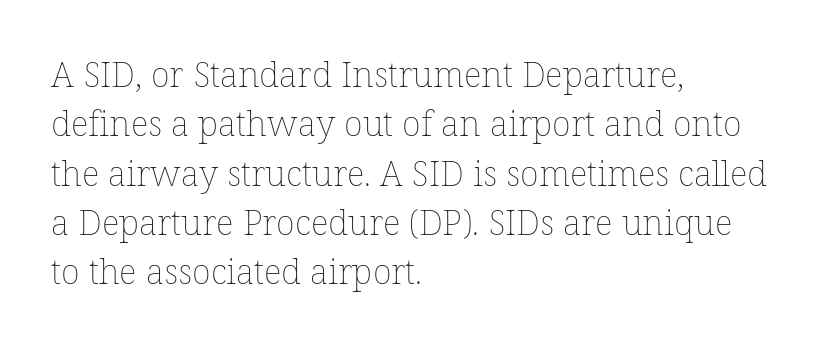
{"italic": "no", "bold": "no", "weight": "thin", "width": "normal", "stroke_contrast": "low", "x_height": "medium", "monospaced": "no", "underline": "no", "align": "left", "line_spacing": "normal", "line_spacing_ratio": 1.41, "letter_spacing": "normal", "letter_spacing_em": 0.0, "glyph_px": 35}
